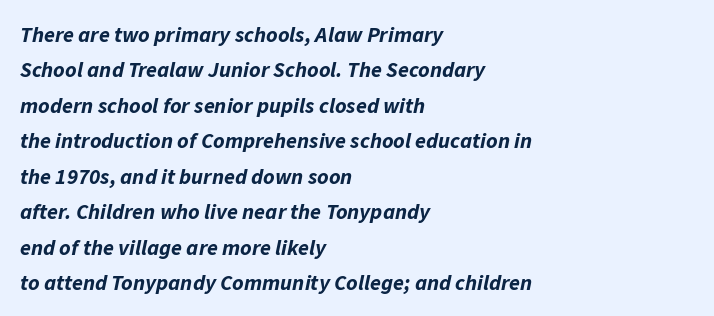
Weight check: bold — yes, fully. The lines in this sample share a left origin and differ only in where they stop. Italic? Definitely — the glyphs are oblique. Glyph-to-glyph distance matches everyday printed text. The gap between lines stays unmarked. How would I describe the line gaps? Plain and ordinary.
